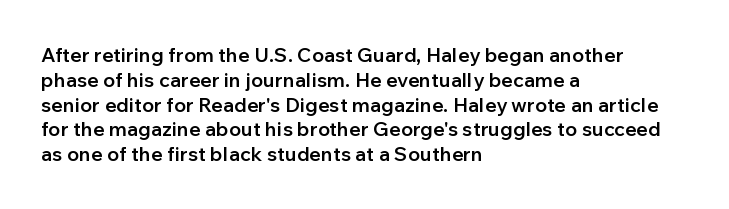
The image shows 20 px text type, upright; set left-aligned, line spacing 1.24x, normal letter spacing, not underlined.
